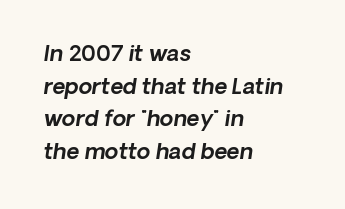
Q: Is the text italic (slanted)? A: Yes, it leans right by about 8 degrees.
Q: Is the text underlined? A: No.
Q: How is the paragraph aligned? A: Left-aligned.
Q: Is the spacing between letters normal or unusually wide? A: Normal.
Q: Is the spacing between lines tight, normal or loose? A: Normal.
